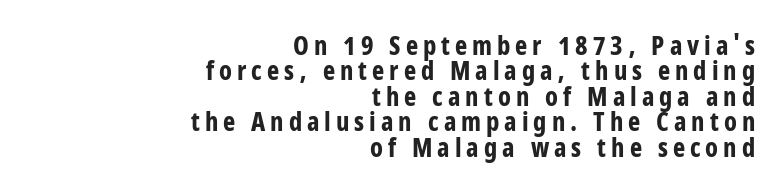
Q: Is the text bold? A: Yes.
Q: Is the text italic (slanted)? A: No, it is upright.
Q: Is the text underlined? A: No.
Q: How is the paragraph aligned? A: Right-aligned.
Q: Is the spacing between lines tight, normal or loose? A: Tight.
